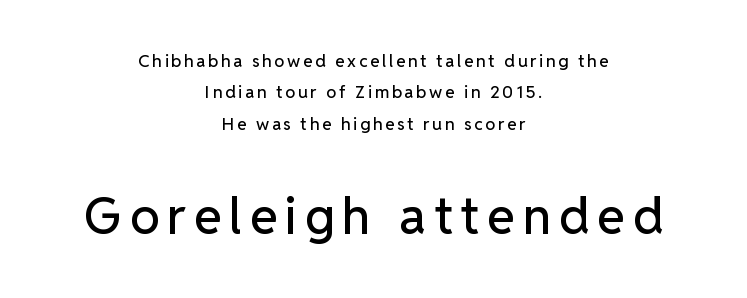
Q: Is the text italic (slanted)? A: No, it is upright.
Q: Is the typeface a serif or a sans-serif typeface? A: Sans-serif.
Q: Is the text underlined? A: No.
Q: How is the paragraph aligned? A: Centered.
Q: Which block of text is set in a larger size, the first (top) or the second (bottom)? A: The second (bottom) one.
Q: Width (condensed, normal, or wide)? A: Normal.
Q: Stroke contrast? A: Low.
Q: x-height? A: Medium.
Q: Monospaced? A: No.
